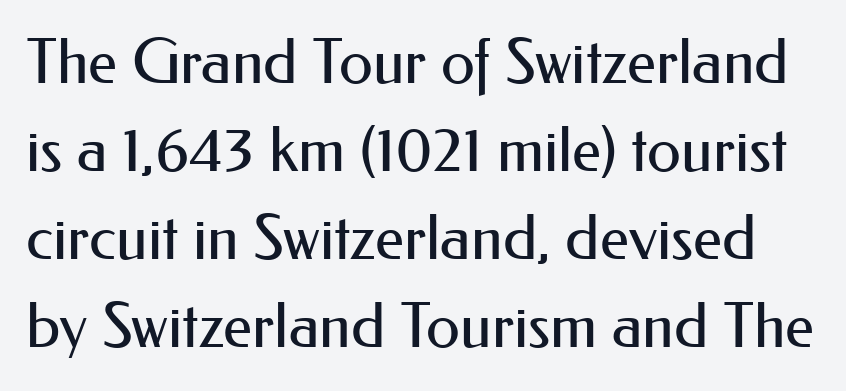
The image shows 62 px regular-weight sans-serif type, upright; set normal line spacing (1.42x), normal letter spacing, not underlined; medium stroke contrast and a small x-height.
